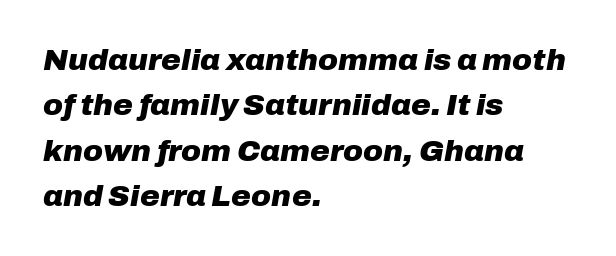
Q: Is the text bold? A: Yes.
Q: Is the text italic (slanted)? A: Yes, it leans right by about 10 degrees.
Q: Is the text underlined? A: No.
Q: How is the paragraph aligned? A: Left-aligned.
Q: Is the spacing between letters normal or unusually wide? A: Normal.
Q: Is the spacing between lines tight, normal or loose? A: Normal.
Q: Width (condensed, normal, or wide)? A: Normal.
Q: Stroke contrast? A: Low.
Q: x-height? A: Medium.
Q: Monospaced? A: No.
